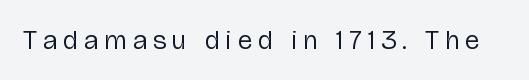
Q: Is the text bold? A: No.
Q: Is the text italic (slanted)? A: No, it is upright.
Q: Is the text underlined? A: No.
Q: Is the spacing between letters normal or unusually wide? A: Unusually wide.
